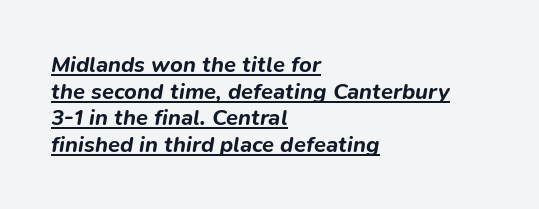
{"italic": "yes", "lean": "right", "slant_degrees": 9, "bold": "yes", "underline": "yes", "align": "left", "line_spacing_ratio": 1.21, "letter_spacing": "normal", "letter_spacing_em": 0.0, "glyph_px": 22}
